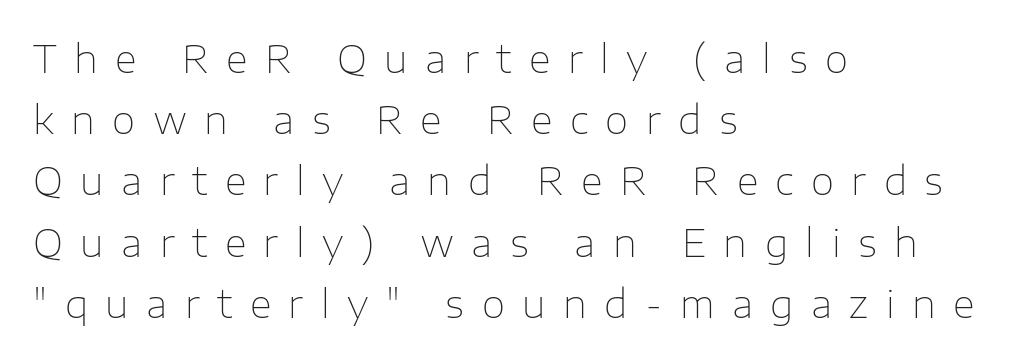
{"serif": "no", "italic": "no", "bold": "no", "weight": "thin", "width": "normal", "stroke_contrast": "low", "x_height": "medium", "monospaced": "no", "underline": "no", "align": "left", "line_spacing": "normal", "line_spacing_ratio": 1.61, "letter_spacing": "wide", "letter_spacing_em": 0.46, "glyph_px": 38}
